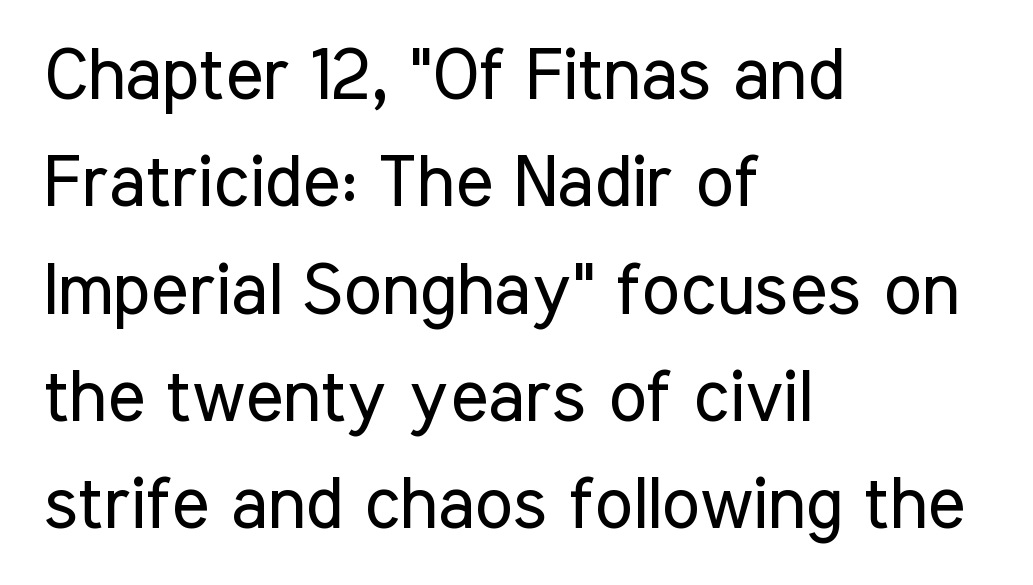
{"serif": "no", "italic": "no", "bold": "no", "weight": "regular", "width": "condensed", "stroke_contrast": "low", "x_height": "medium", "monospaced": "no", "underline": "no", "align": "left", "line_spacing": "normal", "line_spacing_ratio": 1.49, "letter_spacing": "normal", "letter_spacing_em": 0.0, "glyph_px": 72}
